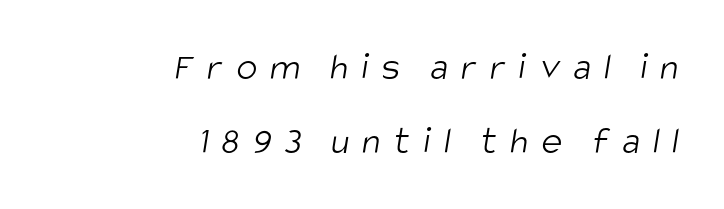
Look at the bottom of the vertical strokes: they stop flat, with no serifs. No extra ink here — the face is not bold. How are the letters spaced? Widely, with obvious added tracking. Caption: multi-line text, flush right, ragged left. Successive baselines arrive slowly, with a big drop between each.
